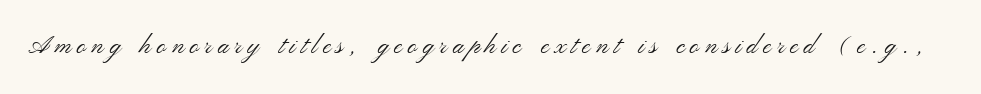
{"bold": "no", "underline": "no", "letter_spacing": "wide", "letter_spacing_em": 0.22, "glyph_px": 25}
